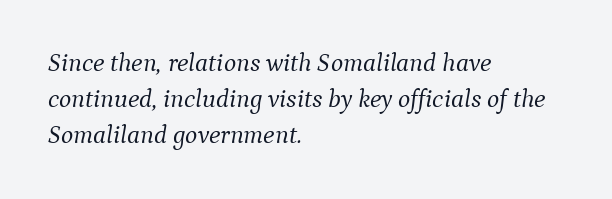
The image shows 26 px text type, italic (leaning right); set left-aligned, normal line spacing (1.38x), normal letter spacing, not underlined.
